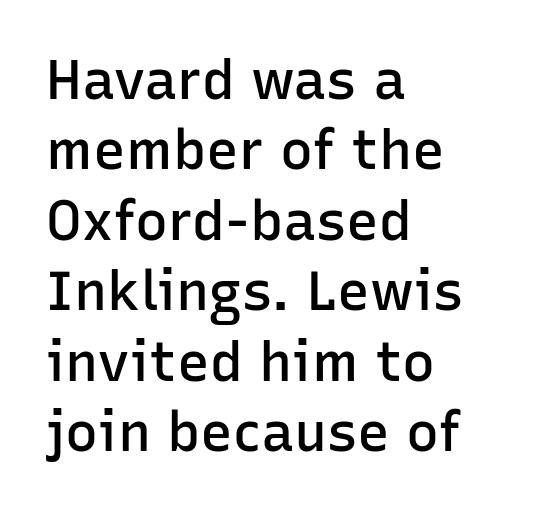
The image shows 55 px semibold sans-serif type, upright; set left-aligned, normal line spacing (1.28x), normal letter spacing, not underlined; low stroke contrast and a medium x-height.
